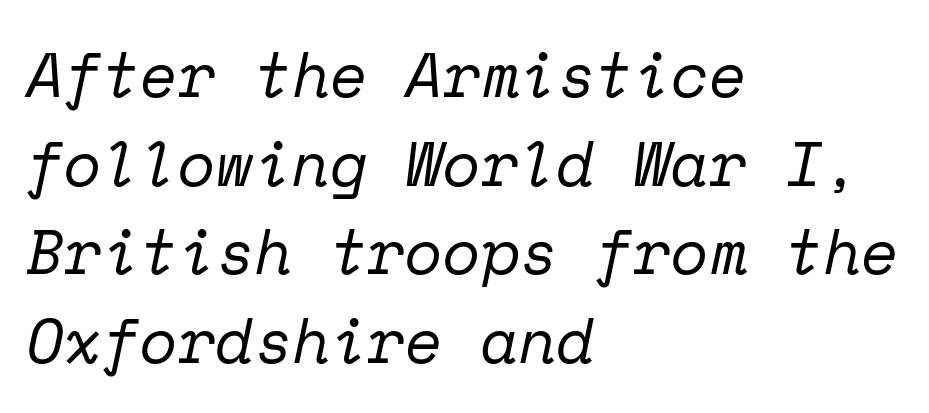
{"serif": "yes", "italic": "yes", "lean": "right", "slant_degrees": 12, "bold": "no", "weight": "regular", "width": "normal", "stroke_contrast": "low", "x_height": "medium", "monospaced": "yes", "underline": "no", "align": "left", "line_spacing": "normal", "line_spacing_ratio": 1.43, "letter_spacing": "normal", "letter_spacing_em": 0.0, "glyph_px": 62}
